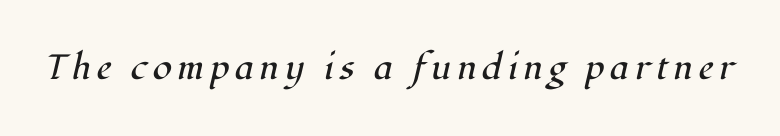
Q: Is the text bold? A: No.
Q: Is the text italic (slanted)? A: Yes, it leans right by about 12 degrees.
Q: Is the typeface a serif or a sans-serif typeface? A: Serif.
Q: Is the text underlined? A: No.
Q: Width (condensed, normal, or wide)? A: Normal.
Q: Stroke contrast? A: High.
Q: x-height? A: Medium.
Q: Monospaced? A: No.
